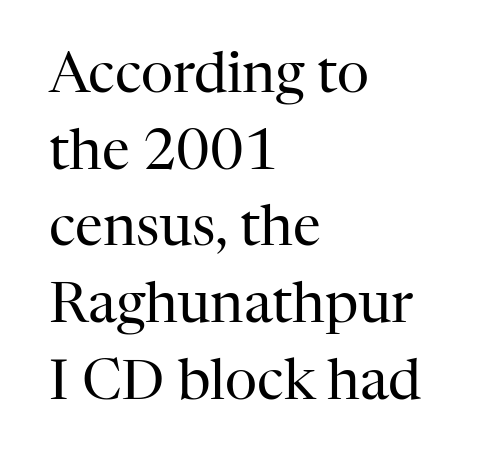
The image shows 56 px regular-weight serif type, upright; set left-aligned, normal line spacing (1.37x), normal letter spacing, not underlined; high stroke contrast and a medium x-height.
